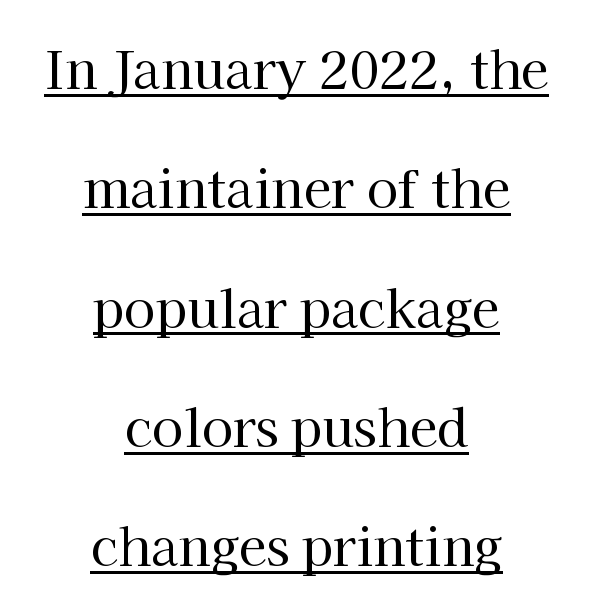
Summary of vertical rhythm: relaxed, with wide interline spacing. You can see a thin bar hugging the bottom of the glyphs. The font family rendered here belongs to the serif group. These lines are centered, leaving both edges ragged.
